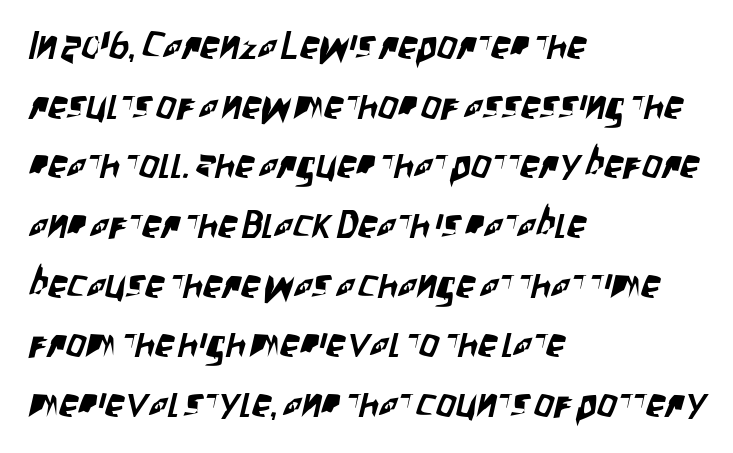
{"serif": "no", "width": "condensed", "stroke_contrast": "low", "x_height": "large", "monospaced": "no", "underline": "no", "align": "left", "line_spacing": "normal", "line_spacing_ratio": 1.53, "letter_spacing": "normal", "letter_spacing_em": 0.0, "glyph_px": 39}
